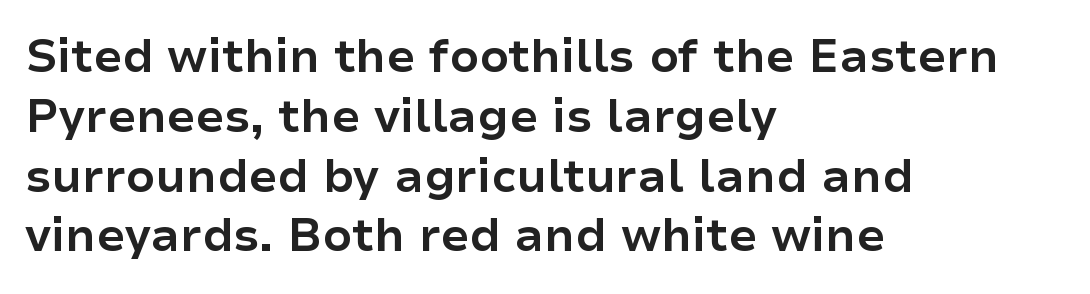
Q: Is the text bold? A: Yes.
Q: Is the text italic (slanted)? A: No, it is upright.
Q: Is the typeface a serif or a sans-serif typeface? A: Sans-serif.
Q: Is the text underlined? A: No.
Q: How is the paragraph aligned? A: Left-aligned.
Q: Is the spacing between letters normal or unusually wide? A: Normal.
Q: Is the spacing between lines tight, normal or loose? A: Normal.
Q: Width (condensed, normal, or wide)? A: Normal.
Q: Stroke contrast? A: Low.
Q: x-height? A: Medium.
Q: Monospaced? A: No.
